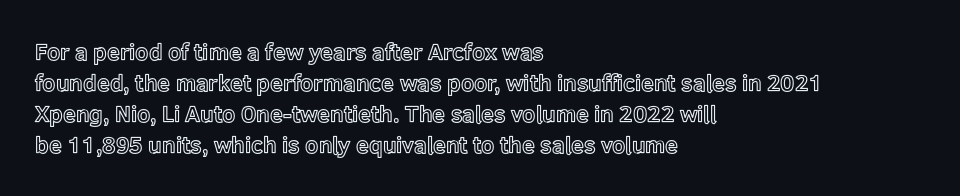
{"italic": "no", "underline": "no", "align": "left", "line_spacing": "normal", "line_spacing_ratio": 1.35, "letter_spacing": "normal", "letter_spacing_em": 0.0, "glyph_px": 23}
